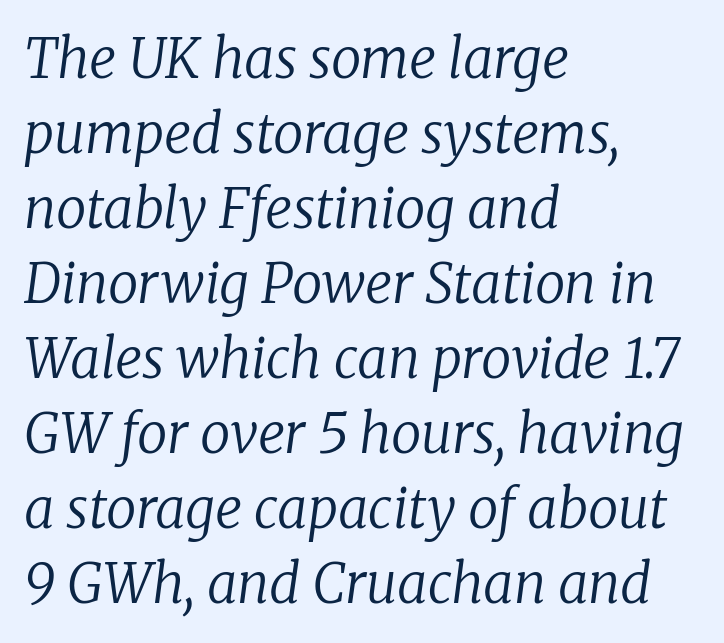
Nobody drew a line under any word here. Is there much room between lines? A standard amount, neither cramped nor airy. Is the type heavy? It reads as light-to-regular instead. Regarding serifs, this sample has them.
